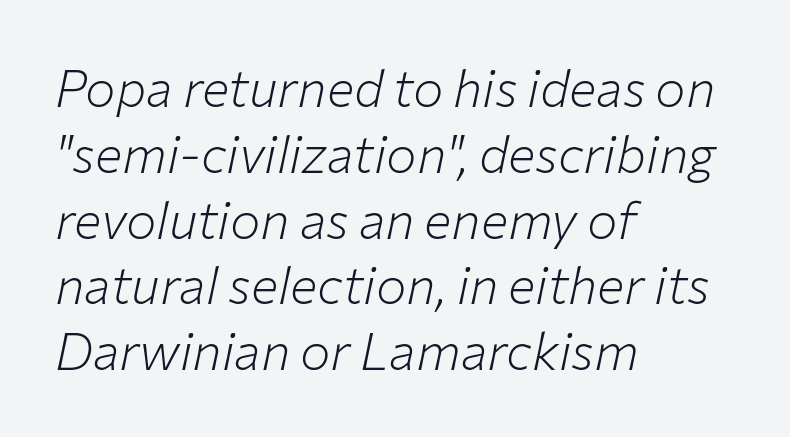
The image shows 51 px light type, italic (leaning right); set left-aligned, normal line spacing (1.29x), normal letter spacing, not underlined; low stroke contrast and a medium x-height.
